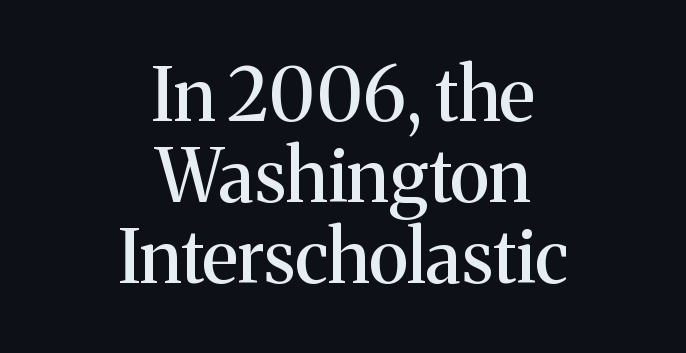
Q: Is the text italic (slanted)? A: No, it is upright.
Q: Is the typeface a serif or a sans-serif typeface? A: Serif.
Q: Is the text underlined? A: No.
Q: How is the paragraph aligned? A: Centered.
Q: Is the spacing between letters normal or unusually wide? A: Normal.
Q: Is the spacing between lines tight, normal or loose? A: Tight.
Q: Width (condensed, normal, or wide)? A: Normal.
Q: Stroke contrast? A: Medium.
Q: x-height? A: Medium.
Q: Monospaced? A: No.
